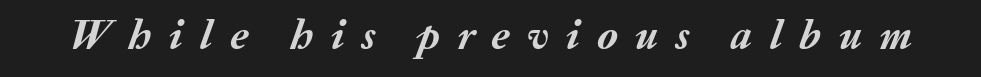
{"italic": "yes", "lean": "right", "slant_degrees": 20, "bold": "yes", "weight": "semibold", "width": "normal", "stroke_contrast": "medium", "x_height": "medium", "monospaced": "no", "underline": "no", "letter_spacing": "wide", "letter_spacing_em": 0.41, "glyph_px": 42}
